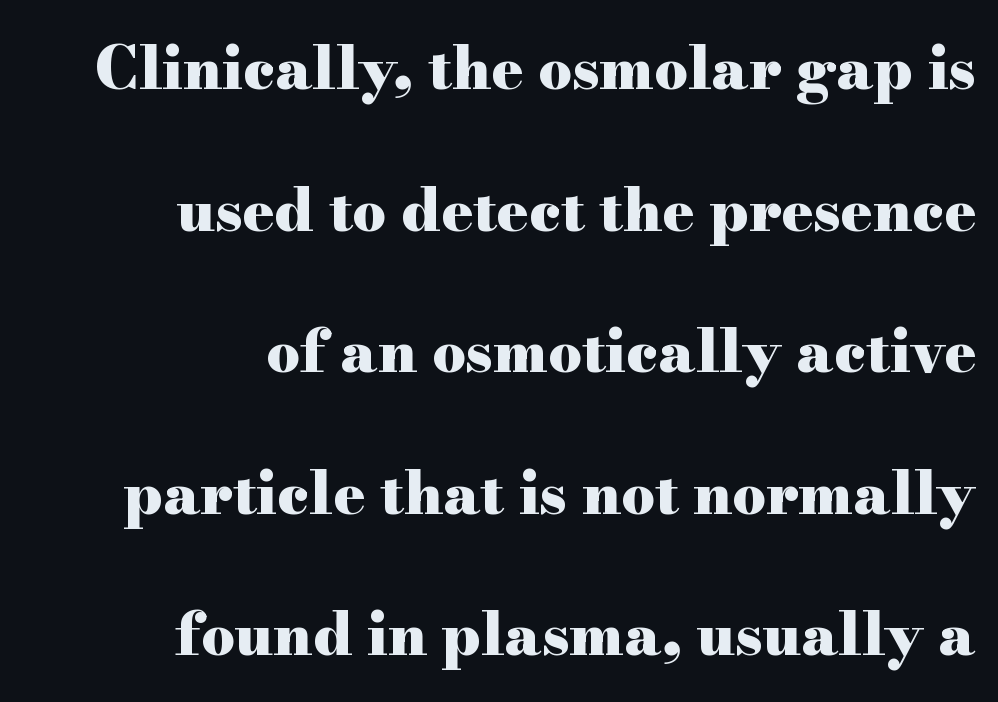
The image shows 59 px heavy, wide serif type, upright; set right-aligned, loose line spacing (2.4x), normal letter spacing, not underlined; high stroke contrast and a small x-height.
